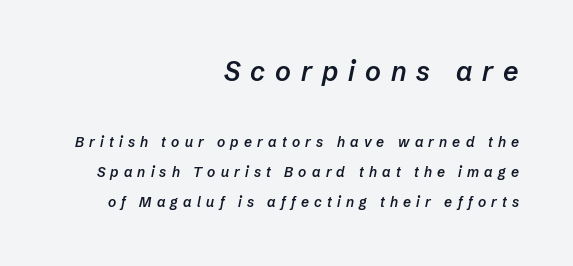
Q: Is the text bold? A: Semi-bold.
Q: Is the text italic (slanted)? A: Yes, it leans right by about 12 degrees.
Q: Is the text underlined? A: No.
Q: How is the paragraph aligned? A: Right-aligned.
Q: Is the spacing between letters normal or unusually wide? A: Unusually wide.
Q: Is the spacing between lines tight, normal or loose? A: Loose.
Q: Which block of text is set in a larger size, the first (top) or the second (bottom)? A: The first (top) one.
